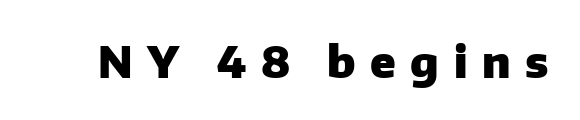
{"serif": "no", "italic": "no", "bold": "yes", "weight": "heavy", "width": "normal", "stroke_contrast": "low", "x_height": "medium", "monospaced": "no", "underline": "no", "letter_spacing": "wide", "letter_spacing_em": 0.33, "glyph_px": 44}
